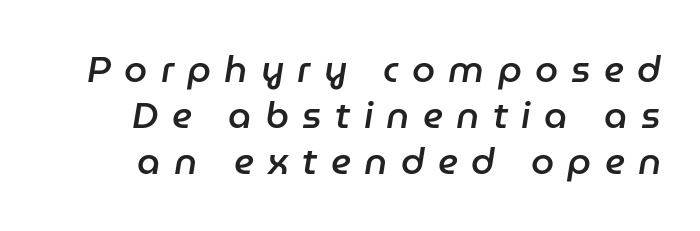
Q: Is the text bold? A: Semi-bold.
Q: Is the text italic (slanted)? A: Yes, it leans right by about 9 degrees.
Q: Is the text underlined? A: No.
Q: Is the spacing between letters normal or unusually wide? A: Unusually wide.
Q: Is the spacing between lines tight, normal or loose? A: Normal.
Q: Width (condensed, normal, or wide)? A: Normal.
Q: Stroke contrast? A: Low.
Q: x-height? A: Medium.
Q: Monospaced? A: No.
